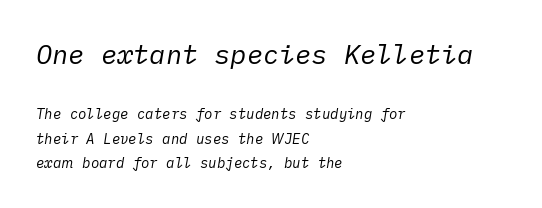
The image shows 27 px text type, italic (leaning right); set left-aligned, line spacing 1.73x, normal letter spacing, not underlined; the first (top) block is 1.93x larger.
